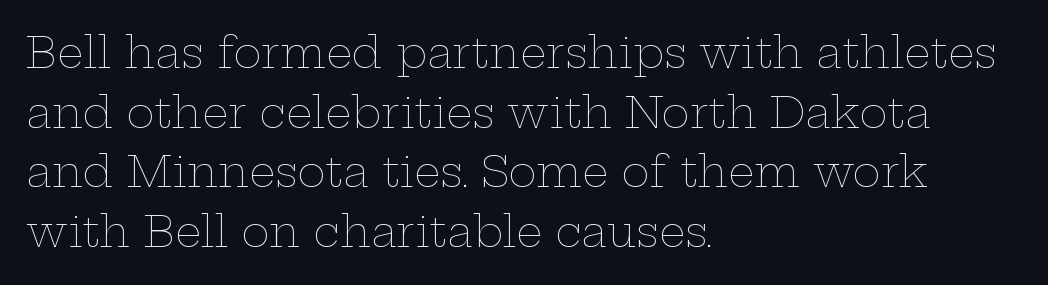
The image shows 42 px thin, wide type, upright; set left-aligned, normal line spacing (1.42x), normal letter spacing, not underlined; low stroke contrast and a medium x-height.
